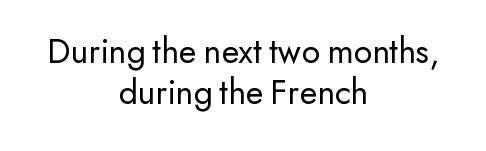
The face used here is proportionally spaced, like ordinary book or web type. Each word holds together tightly as a unit, with standard inter-letter gaps. The vertical gap from one line to the next is small. Italic? Not at all — the glyphs are vertical.
